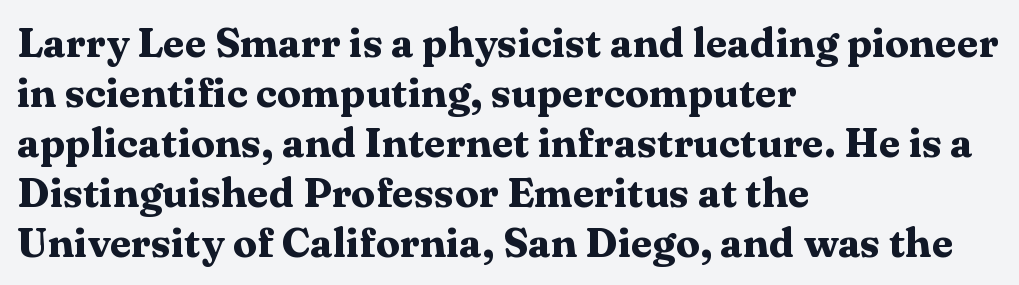
The image shows 40 px heavy, wide serif type, upright; set left-aligned, normal line spacing (1.25x), normal letter spacing, not underlined; medium stroke contrast and a medium x-height.
